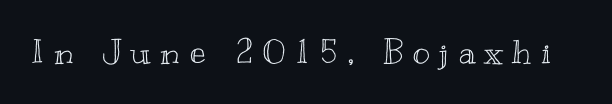
Q: Is the text italic (slanted)? A: No, it is upright.
Q: Is the text underlined? A: No.
Q: Is the spacing between letters normal or unusually wide? A: Unusually wide.
Q: Width (condensed, normal, or wide)? A: Wide.
Q: x-height? A: Small.
Q: Monospaced? A: No.
